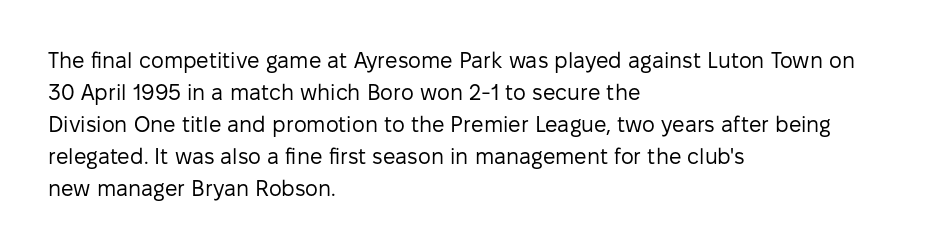
{"italic": "no", "bold": "no", "underline": "no", "align": "left", "line_spacing": "normal", "line_spacing_ratio": 1.45, "letter_spacing": "normal", "letter_spacing_em": 0.0, "glyph_px": 22}
